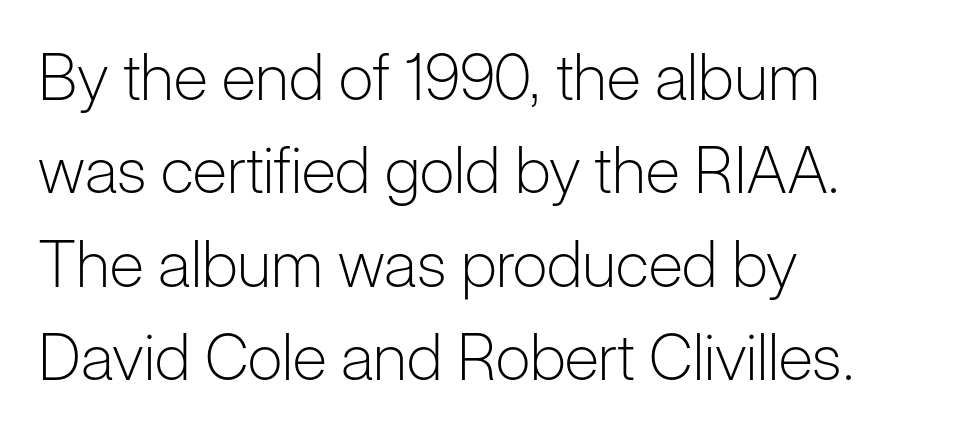
{"serif": "no", "italic": "no", "bold": "no", "weight": "light", "width": "normal", "stroke_contrast": "low", "x_height": "medium", "monospaced": "no", "underline": "no", "align": "left", "line_spacing": "normal", "line_spacing_ratio": 1.46, "letter_spacing": "normal", "letter_spacing_em": 0.0, "glyph_px": 64}
